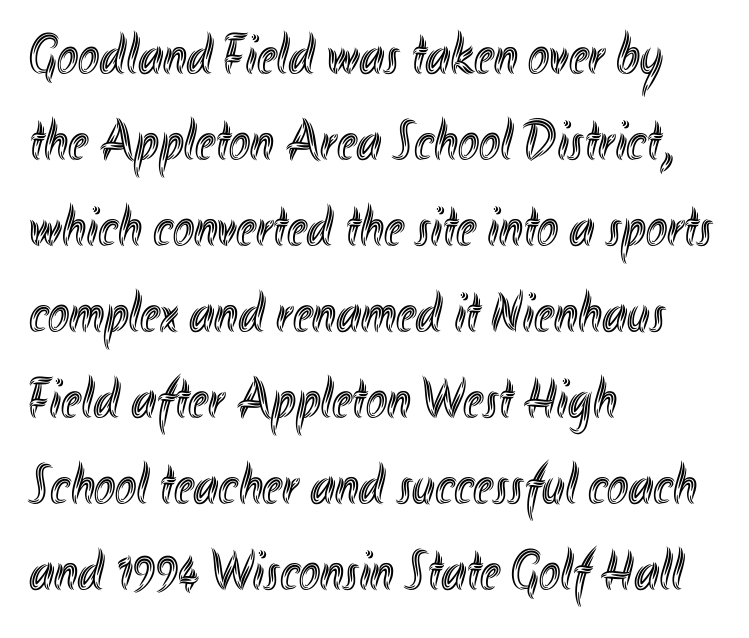
The image shows 57 px condensed type; set left-aligned, normal line spacing (1.51x), normal letter spacing, not underlined; a small x-height.
